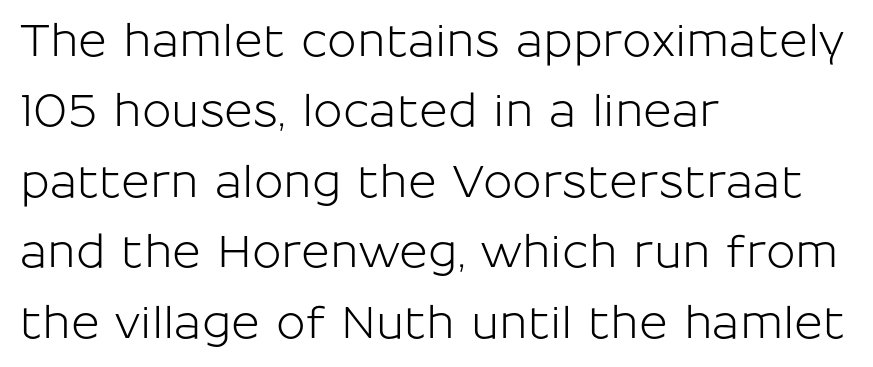
Horizontal bands of white between lines are of average thickness. No extra tracking has been applied to these lines. The text was rendered using a sans face with plain stroke endings. The text block is weighted toward the left margin, trailing off unevenly rightward. Varying glyph widths throughout — classic text-font behaviour. Quick note: not italic, upright.
